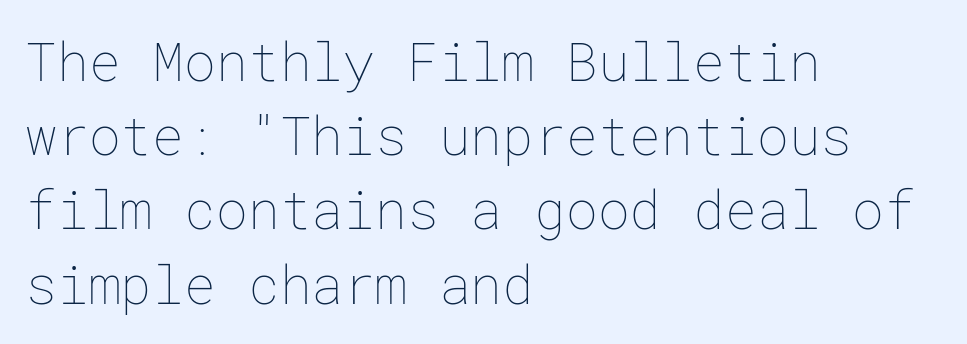
{"italic": "no", "bold": "no", "weight": "thin", "width": "normal", "stroke_contrast": "low", "x_height": "medium", "underline": "no", "align": "left", "line_spacing": "normal", "line_spacing_ratio": 1.4, "letter_spacing": "normal", "letter_spacing_em": 0.0, "glyph_px": 53}
